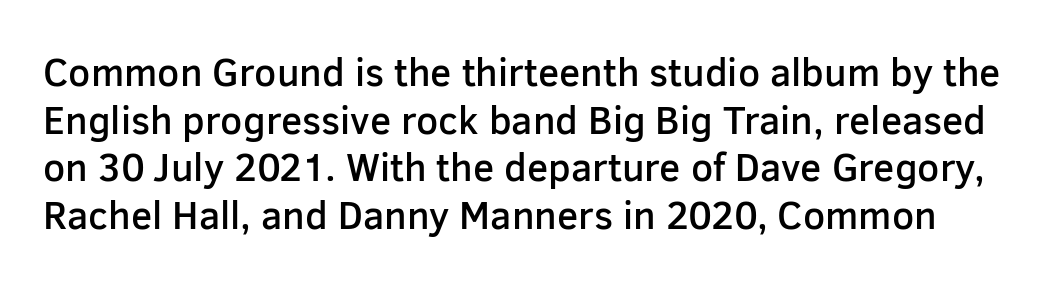
{"serif": "no", "italic": "no", "bold": "semi", "weight": "semibold", "width": "normal", "stroke_contrast": "low", "x_height": "medium", "monospaced": "no", "underline": "no", "line_spacing_ratio": 1.22, "letter_spacing": "normal", "letter_spacing_em": 0.0, "glyph_px": 39}
